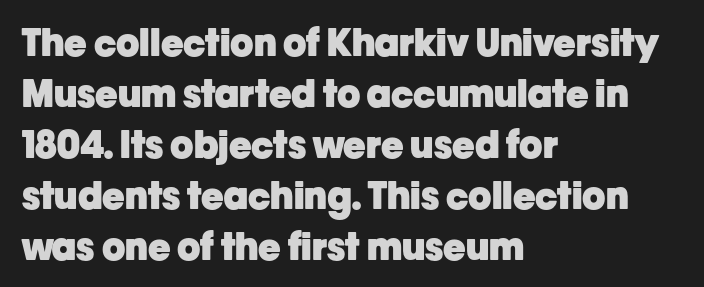
{"serif": "no", "italic": "no", "bold": "yes", "weight": "heavy", "width": "normal", "stroke_contrast": "low", "x_height": "medium", "monospaced": "no", "underline": "no", "align": "left", "line_spacing": "normal", "line_spacing_ratio": 1.34, "letter_spacing": "normal", "letter_spacing_em": 0.0, "glyph_px": 38}
